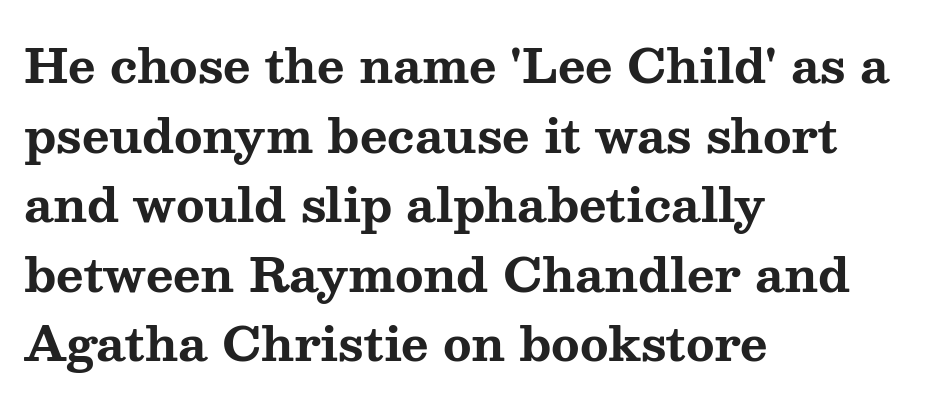
Q: Is the text bold? A: Yes.
Q: Is the text italic (slanted)? A: No, it is upright.
Q: Is the typeface a serif or a sans-serif typeface? A: Serif.
Q: Is the text underlined? A: No.
Q: How is the paragraph aligned? A: Left-aligned.
Q: Is the spacing between letters normal or unusually wide? A: Normal.
Q: Is the spacing between lines tight, normal or loose? A: Normal.
Q: Width (condensed, normal, or wide)? A: Wide.
Q: Stroke contrast? A: Medium.
Q: x-height? A: Medium.
Q: Monospaced? A: No.
